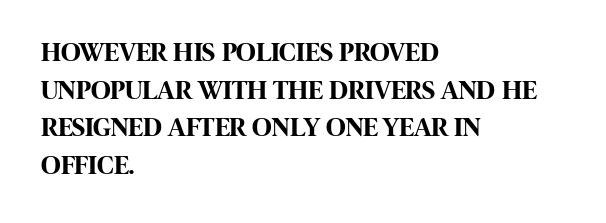
Its strokes are broad and dark, the hallmark of bold type. The letterforms sit shoulder to shoulder at normal distance. Horizontal alignment here is leftward, the default for most running prose. Each new line begins a customary step beneath the previous one. Has an underline been added? It has not. Characters remain perfectly vertical along every line.
